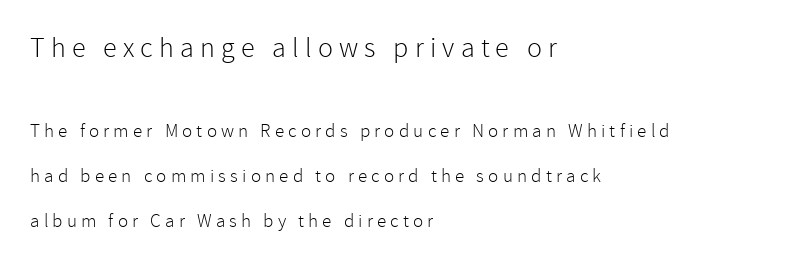
Q: Is the text bold? A: No.
Q: Is the text italic (slanted)? A: No, it is upright.
Q: Is the typeface a serif or a sans-serif typeface? A: Sans-serif.
Q: Is the text underlined? A: No.
Q: How is the paragraph aligned? A: Left-aligned.
Q: Is the spacing between letters normal or unusually wide? A: Unusually wide.
Q: Is the spacing between lines tight, normal or loose? A: Loose.
Q: Which block of text is set in a larger size, the first (top) or the second (bottom)? A: The first (top) one.
Q: Width (condensed, normal, or wide)? A: Normal.
Q: Stroke contrast? A: Low.
Q: x-height? A: Medium.
Q: Monospaced? A: No.
